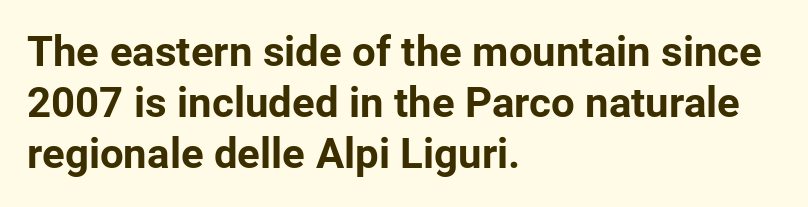
{"serif": "no", "italic": "no", "bold": "yes", "weight": "bold", "width": "normal", "stroke_contrast": "low", "x_height": "medium", "monospaced": "no", "underline": "no", "align": "left", "line_spacing_ratio": 1.22, "letter_spacing": "normal", "letter_spacing_em": 0.0, "glyph_px": 42}
